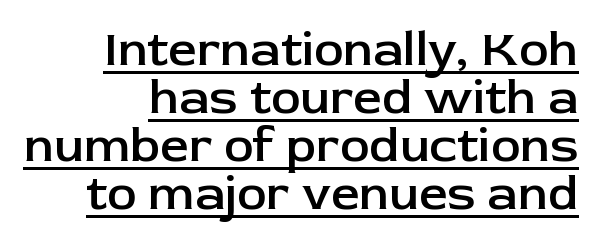
The image shows 50 px semibold sans-serif type, upright; set right-aligned, tight line spacing (0.96x), normal letter spacing, underlined; low stroke contrast and a medium x-height.
